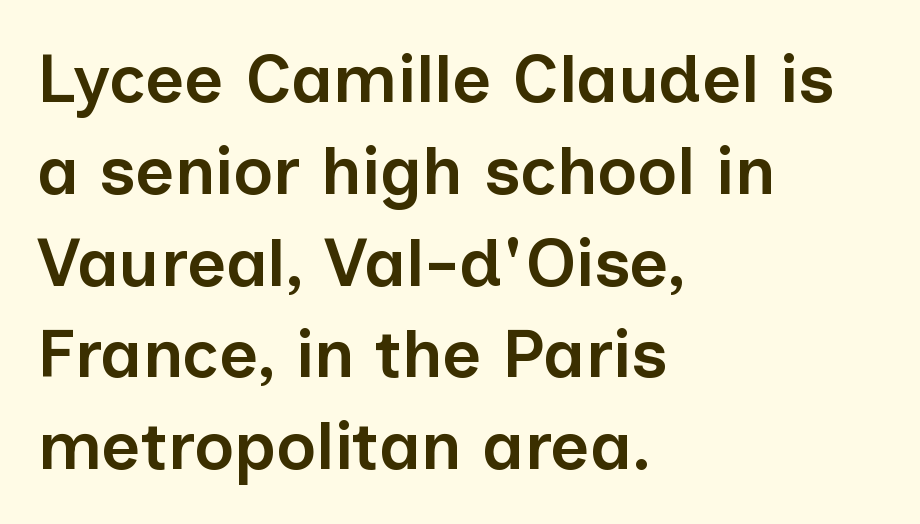
{"serif": "no", "italic": "no", "bold": "semi", "weight": "semibold", "width": "normal", "stroke_contrast": "low", "x_height": "medium", "monospaced": "no", "underline": "no", "align": "left", "line_spacing": "normal", "line_spacing_ratio": 1.35, "letter_spacing": "normal", "letter_spacing_em": 0.0, "glyph_px": 68}
